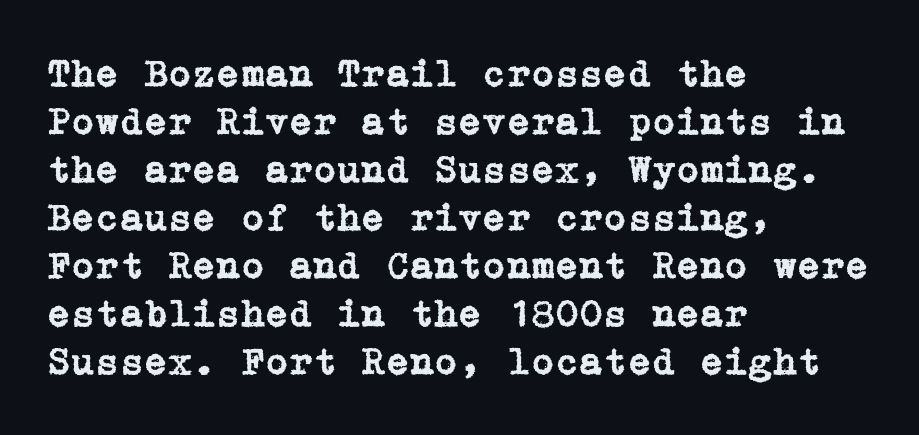
{"serif": "yes", "italic": "no", "width": "normal", "stroke_contrast": "low", "x_height": "medium", "underline": "no", "align": "left", "line_spacing_ratio": 1.23, "letter_spacing": "normal", "letter_spacing_em": 0.0, "glyph_px": 39}
